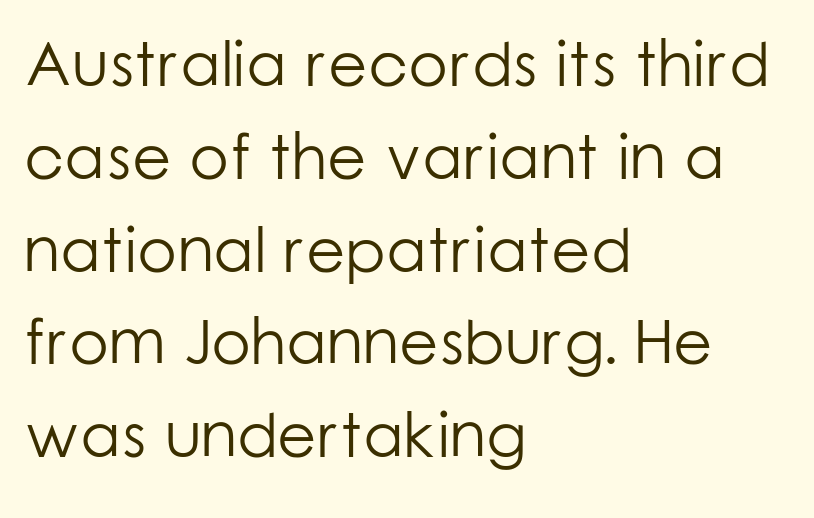
Q: Is the text bold? A: No.
Q: Is the text italic (slanted)? A: No, it is upright.
Q: Is the typeface a serif or a sans-serif typeface? A: Sans-serif.
Q: Is the text underlined? A: No.
Q: How is the paragraph aligned? A: Left-aligned.
Q: Is the spacing between letters normal or unusually wide? A: Normal.
Q: Is the spacing between lines tight, normal or loose? A: Normal.
Q: Width (condensed, normal, or wide)? A: Normal.
Q: Stroke contrast? A: Low.
Q: x-height? A: Medium.
Q: Monospaced? A: No.
